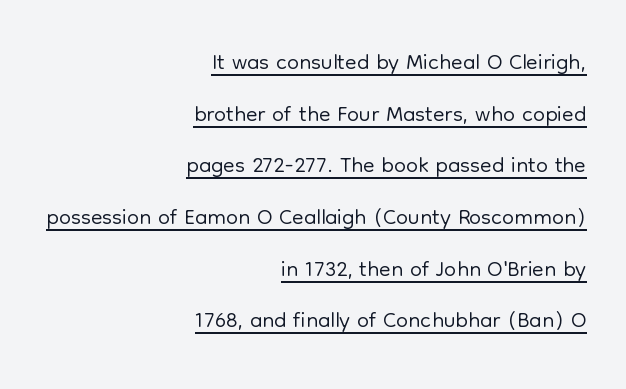
{"serif": "no", "italic": "no", "bold": "no", "weight": "light", "width": "normal", "stroke_contrast": "low", "x_height": "medium", "monospaced": "no", "underline": "yes", "align": "right", "line_spacing": "normal", "line_spacing_ratio": 1.52, "letter_spacing": "normal", "letter_spacing_em": 0.0, "glyph_px": 34}
